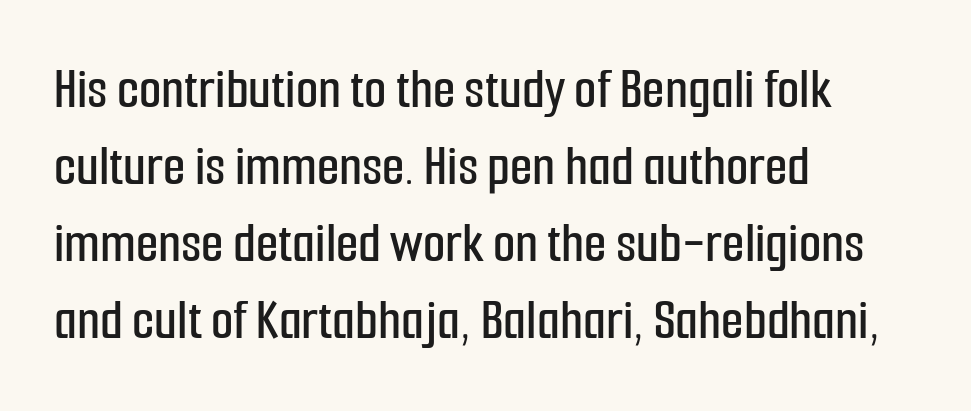
Letterform terminals end flat and unadorned throughout the passage. The lettering stays uniformly vertical, giving the passage a roman look. This sample is left-justified, so line endings fall wherever the words run out. Notice how descenders clear the ascenders below comfortably — that's standard leading. The string is rendered with underlining switched off.
